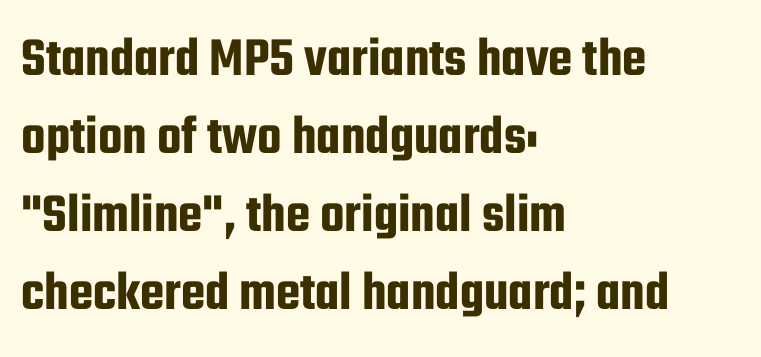
{"serif": "no", "italic": "no", "width": "condensed", "stroke_contrast": "low", "x_height": "medium", "monospaced": "no", "underline": "no", "align": "left", "line_spacing": "normal", "line_spacing_ratio": 1.39, "letter_spacing": "normal", "letter_spacing_em": 0.0, "glyph_px": 56}
